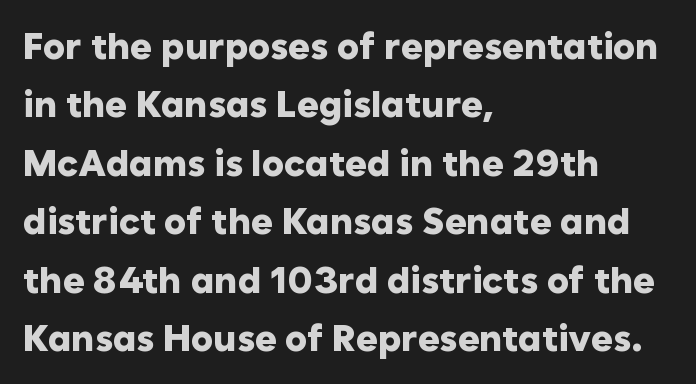
Regarding serifs, this sample does without them. The lettering holds an erect, upright posture throughout. The gap between lines stays unmarked. Horizontal bands of white between lines are of average thickness.
